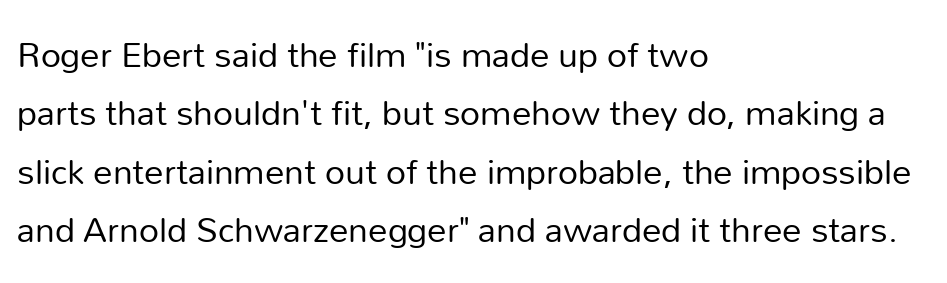
Q: Is the text bold? A: No.
Q: Is the text italic (slanted)? A: No, it is upright.
Q: Is the typeface a serif or a sans-serif typeface? A: Sans-serif.
Q: Is the text underlined? A: No.
Q: How is the paragraph aligned? A: Left-aligned.
Q: Is the spacing between letters normal or unusually wide? A: Normal.
Q: Is the spacing between lines tight, normal or loose? A: Normal.
Q: Width (condensed, normal, or wide)? A: Normal.
Q: Stroke contrast? A: Low.
Q: x-height? A: Medium.
Q: Monospaced? A: No.
